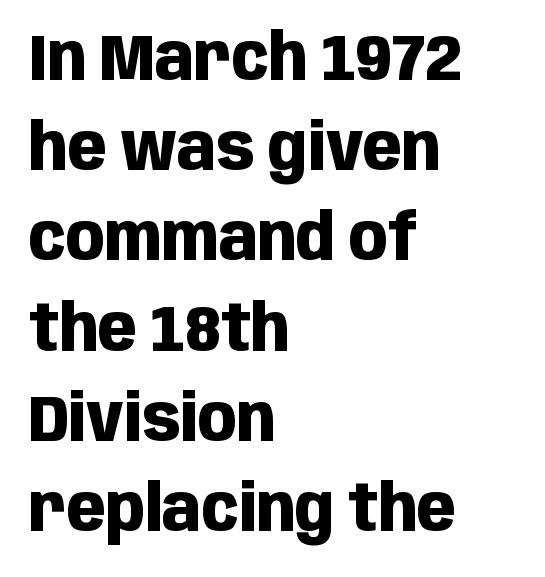
Note the varied advance widths — an 'i' is clearly narrower than an 'm'. You can tell it's not italic because the verticals are truly vertical. Nothing sits at the stroke ends, so this counts as sans-serif. The vertical gap from one line to the next is medium. Alignment: flush left. The passage shown is not underscored anywhere.
